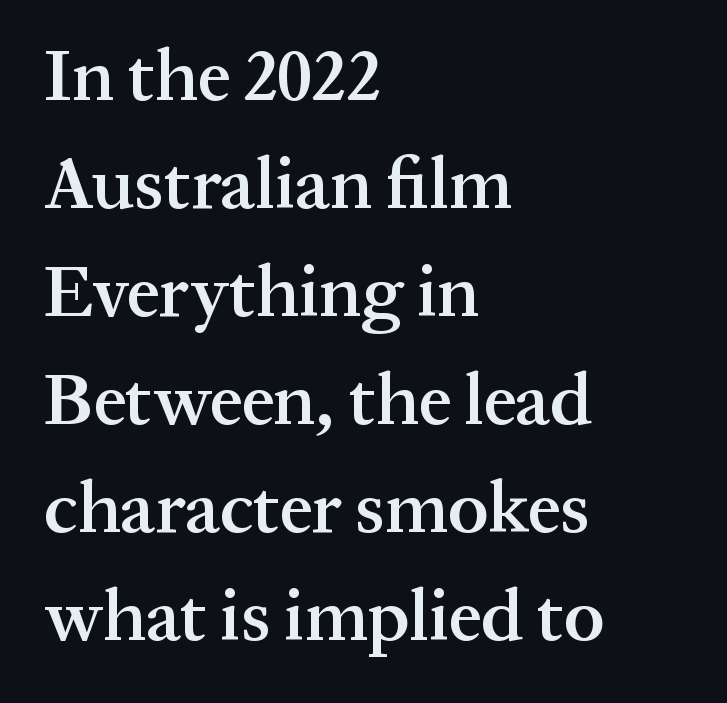
{"serif": "yes", "italic": "no", "bold": "semi", "weight": "semibold", "width": "normal", "stroke_contrast": "medium", "x_height": "medium", "monospaced": "no", "underline": "no", "align": "left", "line_spacing": "normal", "line_spacing_ratio": 1.48, "letter_spacing": "normal", "letter_spacing_em": 0.0, "glyph_px": 73}
